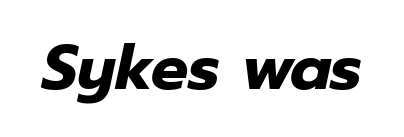
The image shows 62 px heavy type, italic (leaning right); set normal letter spacing, not underlined; low stroke contrast and a medium x-height.
